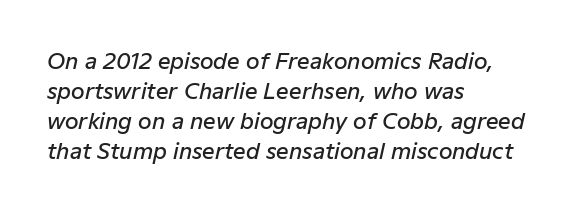
Q: Is the text bold? A: Semi-bold.
Q: Is the text italic (slanted)? A: Yes, it leans right by about 12 degrees.
Q: Is the text underlined? A: No.
Q: How is the paragraph aligned? A: Left-aligned.
Q: Is the spacing between letters normal or unusually wide? A: Normal.
Q: Is the spacing between lines tight, normal or loose? A: Normal.
